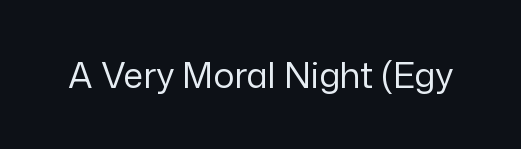
{"serif": "no", "italic": "no", "bold": "no", "weight": "regular", "width": "normal", "stroke_contrast": "low", "x_height": "medium", "monospaced": "no", "underline": "no", "letter_spacing": "normal", "letter_spacing_em": 0.0, "glyph_px": 35}
